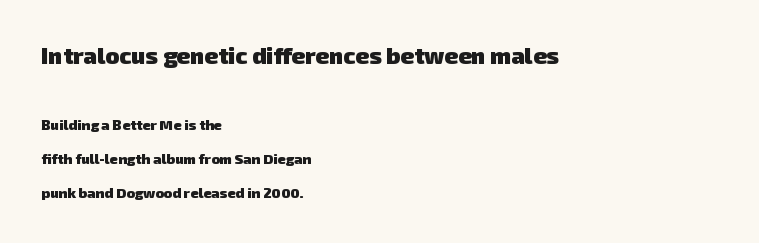
Q: Is the text bold? A: Yes.
Q: Is the text underlined? A: No.
Q: How is the paragraph aligned? A: Left-aligned.
Q: Is the spacing between letters normal or unusually wide? A: Normal.
Q: Is the spacing between lines tight, normal or loose? A: Loose.
Q: Which block of text is set in a larger size, the first (top) or the second (bottom)? A: The first (top) one.
